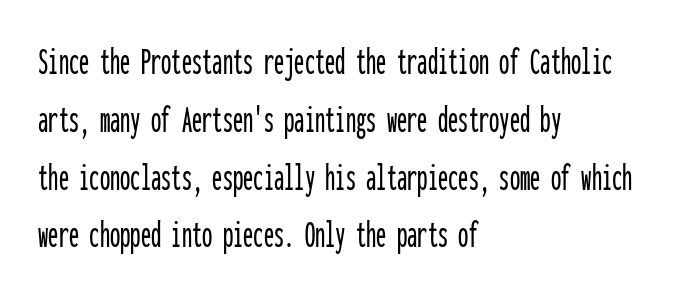
Unlike a traditional serif, this face leaves its strokes unadorned. Looks like terminal output: every glyph gets an equal slot. The passage shown is not underscored anywhere. Compared with typical body copy, the letter spacing here is the same. Does the leading feel generous? No, just average. Reading down the block, your eye returns to a fixed left position each line.
